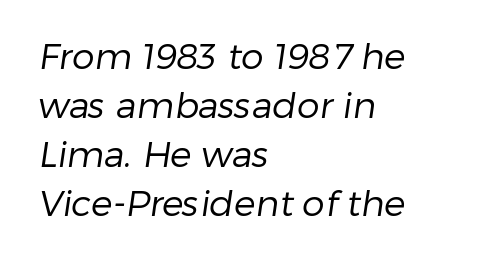
Q: Is the text bold? A: No.
Q: Is the typeface a serif or a sans-serif typeface? A: Sans-serif.
Q: Is the text underlined? A: No.
Q: How is the paragraph aligned? A: Left-aligned.
Q: Is the spacing between letters normal or unusually wide? A: Normal.
Q: Is the spacing between lines tight, normal or loose? A: Normal.
Q: Width (condensed, normal, or wide)? A: Normal.
Q: Stroke contrast? A: Low.
Q: x-height? A: Medium.
Q: Monospaced? A: No.
